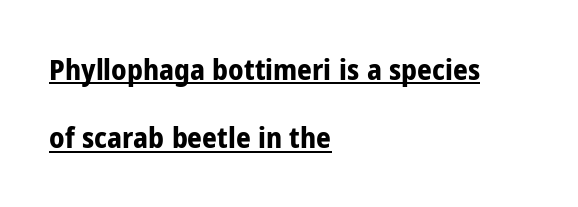
Q: Is the text bold? A: Yes.
Q: Is the text italic (slanted)? A: No, it is upright.
Q: Is the typeface a serif or a sans-serif typeface? A: Sans-serif.
Q: Is the text underlined? A: Yes.
Q: How is the paragraph aligned? A: Left-aligned.
Q: Is the spacing between letters normal or unusually wide? A: Normal.
Q: Is the spacing between lines tight, normal or loose? A: Loose.
Q: Width (condensed, normal, or wide)? A: Condensed.
Q: Stroke contrast? A: Low.
Q: x-height? A: Medium.
Q: Monospaced? A: No.
